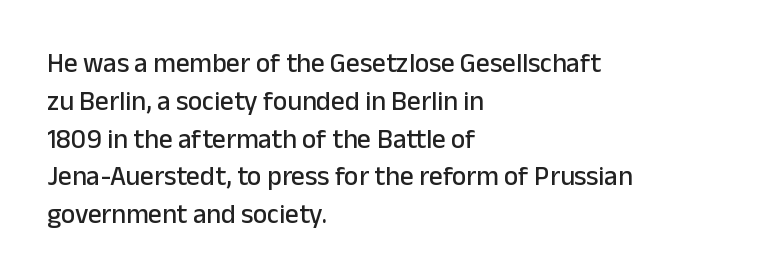
Q: Is the text italic (slanted)? A: No, it is upright.
Q: Is the text underlined? A: No.
Q: How is the paragraph aligned? A: Left-aligned.
Q: Is the spacing between letters normal or unusually wide? A: Normal.
Q: Is the spacing between lines tight, normal or loose? A: Normal.
